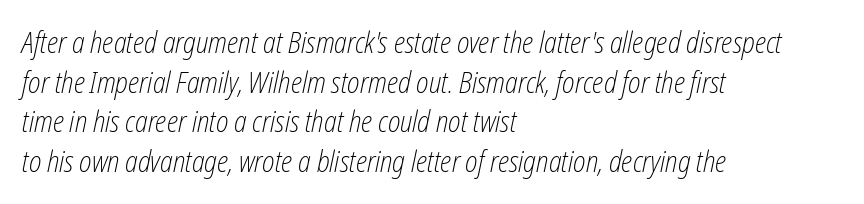
Q: Is the text bold? A: No.
Q: Is the text italic (slanted)? A: Yes, it leans right by about 12 degrees.
Q: Is the text underlined? A: No.
Q: How is the paragraph aligned? A: Left-aligned.
Q: Is the spacing between letters normal or unusually wide? A: Normal.
Q: Is the spacing between lines tight, normal or loose? A: Normal.
Q: Width (condensed, normal, or wide)? A: Condensed.
Q: Stroke contrast? A: Low.
Q: x-height? A: Medium.
Q: Monospaced? A: No.
